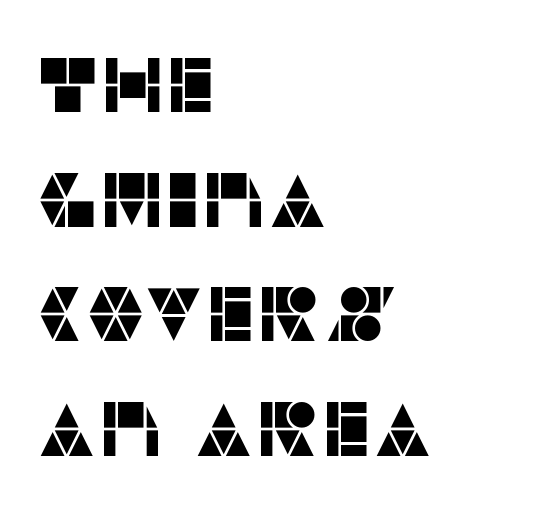
{"serif": "no", "italic": "no", "width": "normal", "stroke_contrast": "low", "x_height": "large", "monospaced": "no", "underline": "no", "align": "left", "line_spacing": "normal", "line_spacing_ratio": 1.49, "letter_spacing": "normal", "letter_spacing_em": 0.0, "glyph_px": 77}
